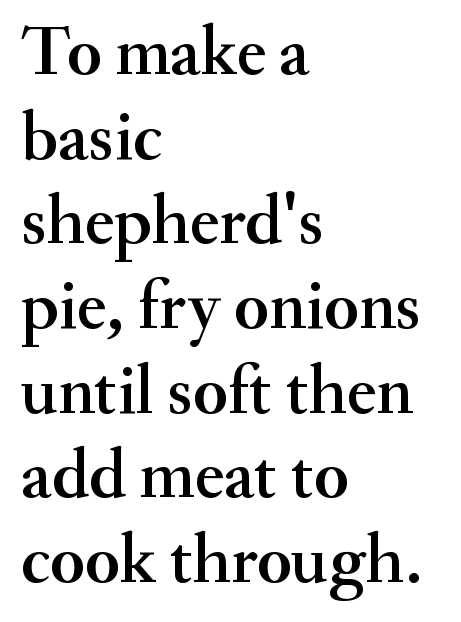
{"serif": "yes", "italic": "no", "width": "normal", "stroke_contrast": "medium", "x_height": "small", "monospaced": "no", "underline": "no", "align": "left", "line_spacing_ratio": 1.21, "letter_spacing": "normal", "letter_spacing_em": 0.0, "glyph_px": 70}
